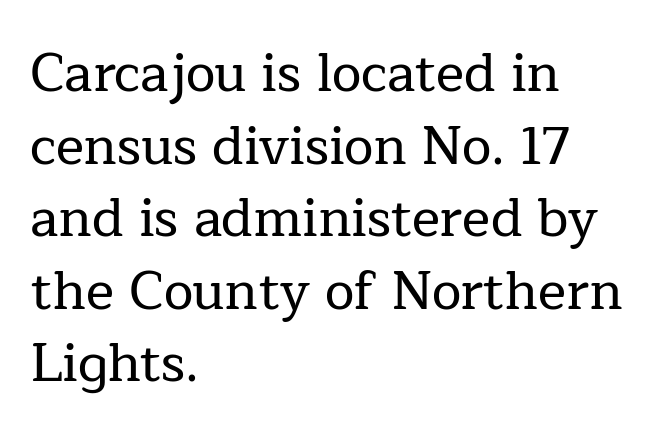
The image shows 53 px serif type, upright; set left-aligned, normal line spacing (1.37x), normal letter spacing, not underlined; low stroke contrast and a medium x-height.
